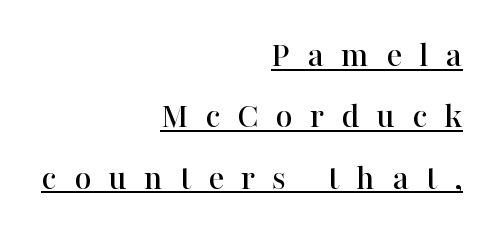
This is the regular roman posture of the typeface. These lines have a slow, spaced-out rhythm from letter to letter. The passage shown is typed in a proportional face where columns would drift. Examine the stroke ends and you'll spot serifs. Has an underline been added? It has. One-word summary of the alignment: right.
